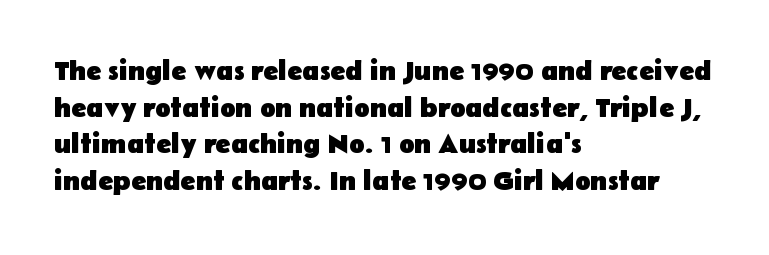
Think of a printed novel: that variable character pitch is what you see here. The lettering holds an erect, upright posture throughout. The passage shown has conventional tracking throughout. Every row of glyphs begins at an identical x-position on the left. The string is rendered with underlining switched off. Compared with an ordinary text face, these strokes are far heavier — a full bold.
